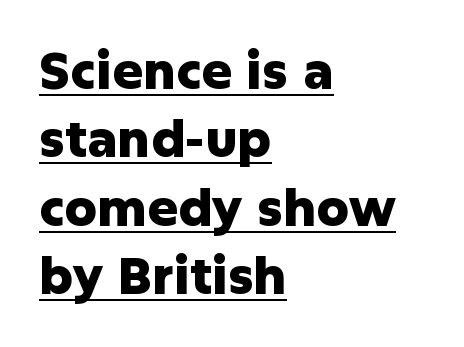
The image shows 51 px heavy sans-serif type, upright; set left-aligned, normal line spacing (1.34x), normal letter spacing, underlined; low stroke contrast and a medium x-height.
